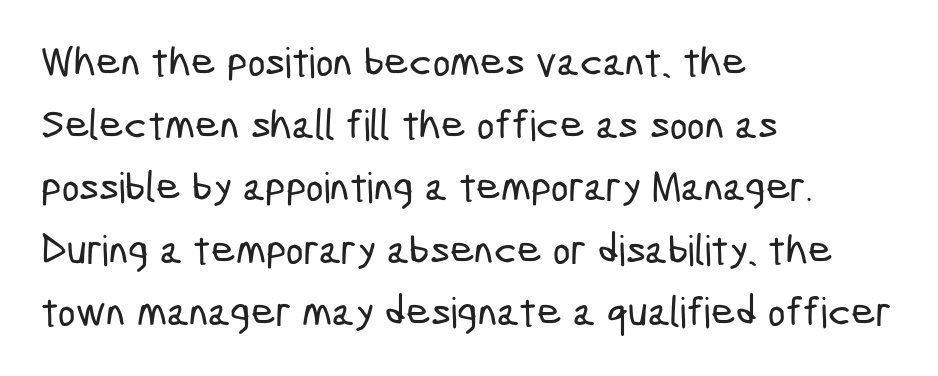
The image shows 42 px condensed sans-serif type; set left-aligned, normal line spacing (1.49x), normal letter spacing, not underlined; low stroke contrast and a medium x-height.
